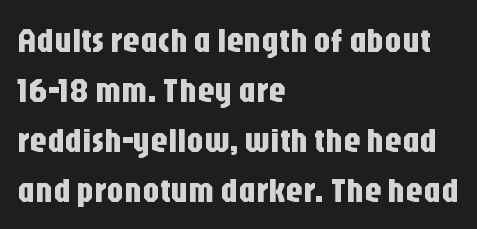
Nobody touched the tracking dial on this one. Posture: vertical. Each letter keeps its own natural width here, so spacing adapts to shape. Just letters on the line, the space beneath them empty. Caption: multi-line text, flush left, ragged right.
